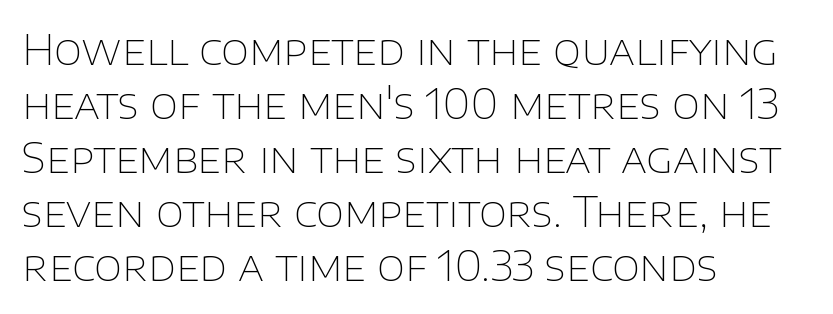
Q: Is the text bold? A: No.
Q: Is the text italic (slanted)? A: No, it is upright.
Q: Is the typeface a serif or a sans-serif typeface? A: Sans-serif.
Q: Is the text underlined? A: No.
Q: How is the paragraph aligned? A: Left-aligned.
Q: Is the spacing between letters normal or unusually wide? A: Normal.
Q: Is the spacing between lines tight, normal or loose? A: Normal.
Q: Width (condensed, normal, or wide)? A: Normal.
Q: Stroke contrast? A: Low.
Q: x-height? A: Large.
Q: Monospaced? A: No.
